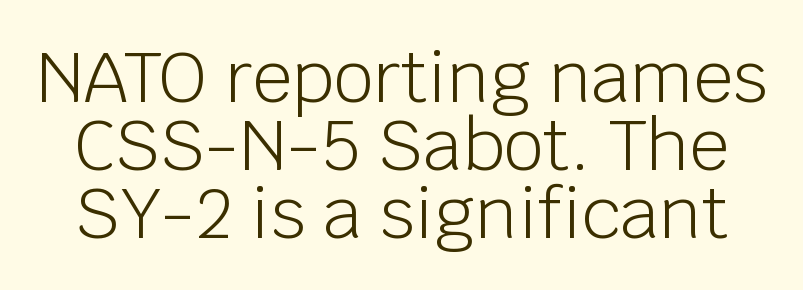
The image shows 70 px light sans-serif type, upright; set tight line spacing (0.97x), normal letter spacing, not underlined; low stroke contrast and a large x-height.
